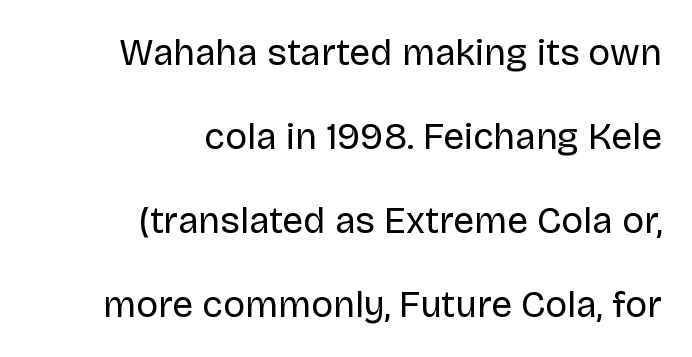
You could not count columns in this text — the font is proportionally spaced. Nope, no serifs anywhere on these letters. The tracking reads as untouched default to a designer's eye. This sample trades compactness for vertical openness between lines. Does the copy run flush right? Yes — the right margin is perfectly even. The letters look calm and open, with moderate or lighter stems.
